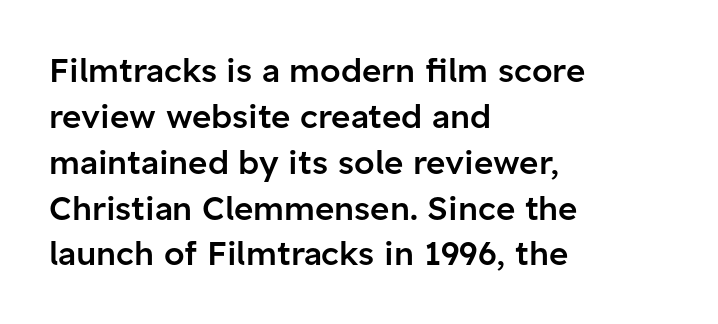
Is the letter spacing exaggerated? No — it looks like the ordinary default. Note: no serifs on the glyphs. These lines were composed using upright roman letters. Horizontal alignment here is leftward, the default for most running prose.
